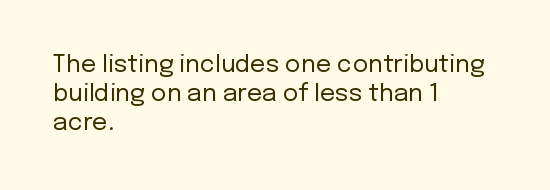
The strokes carry an ordinary text weight at most. Default kerning and tracking; the words read as compact shapes. The gap between lines stays unmarked. Does the lettering tilt? It doesn't — this is upright.
